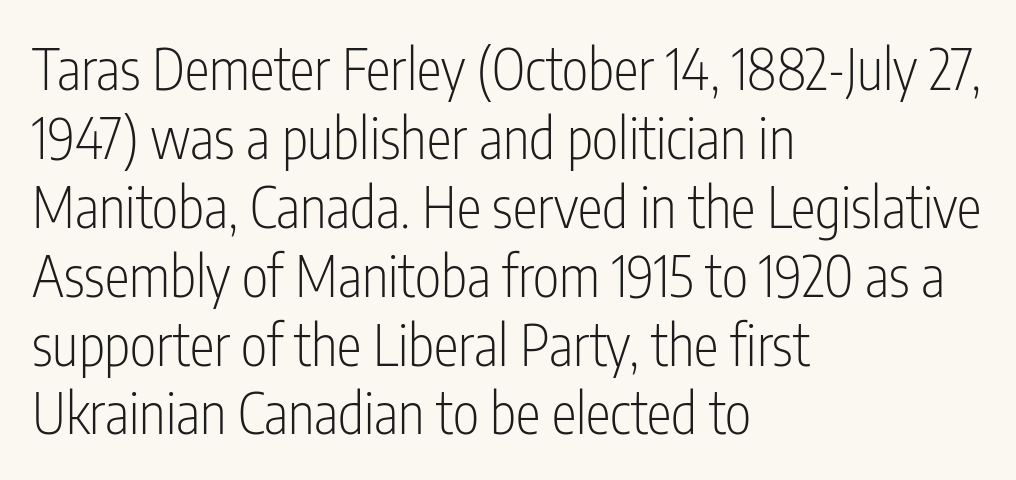
The image shows 56 px light, condensed sans-serif type, upright; set left-aligned, line spacing 1.23x, normal letter spacing, not underlined; low stroke contrast and a medium x-height.
